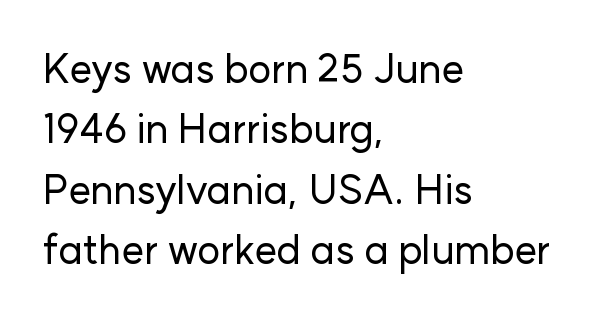
The image shows 40 px sans-serif type, upright; set left-aligned, normal line spacing (1.51x), normal letter spacing, not underlined; low stroke contrast and a medium x-height.
